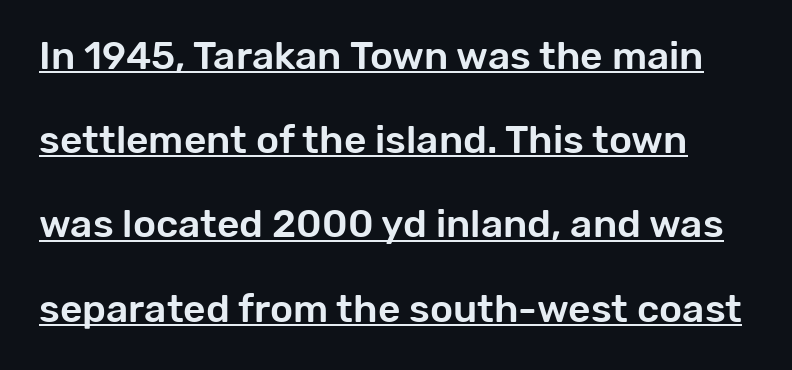
Characters follow at the spacing the type designer built in. Looks like someone drew a line under every word here. Does the leading feel generous? Absolutely, it's lavish. The glyphs in this specimen are sans serif.
